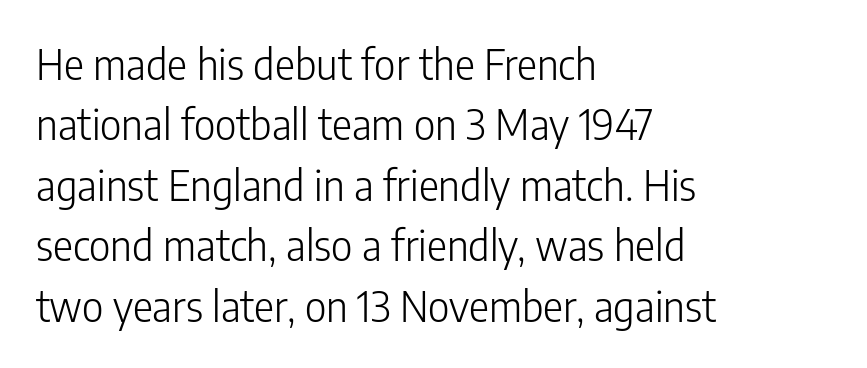
The image shows 42 px light, condensed sans-serif type, upright; set left-aligned, normal line spacing (1.44x), normal letter spacing, not underlined; low stroke contrast and a medium x-height.
